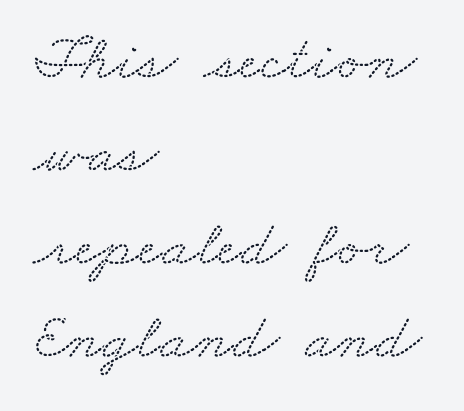
Q: Is the typeface a serif or a sans-serif typeface? A: Serif.
Q: Is the text underlined? A: No.
Q: How is the paragraph aligned? A: Left-aligned.
Q: Is the spacing between letters normal or unusually wide? A: Normal.
Q: Is the spacing between lines tight, normal or loose? A: Normal.
Q: Width (condensed, normal, or wide)? A: Wide.
Q: Stroke contrast? A: Low.
Q: x-height? A: Small.
Q: Monospaced? A: No.
